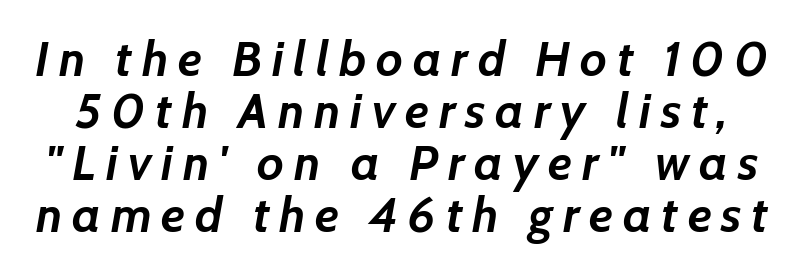
The letters are slanted; this is an italic face. There is plenty of visible air inserted between adjacent glyphs. The leading is snug, giving the passage a crowded texture. These words are printed bold, with thick strokes throughout.
